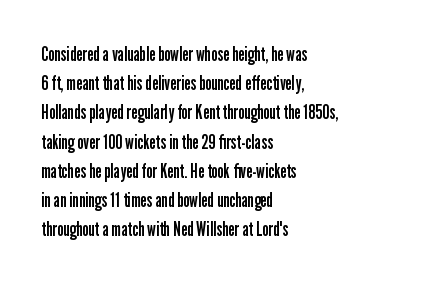
The image shows 20 px text type, upright; set left-aligned, normal line spacing (1.46x), normal letter spacing, not underlined.
